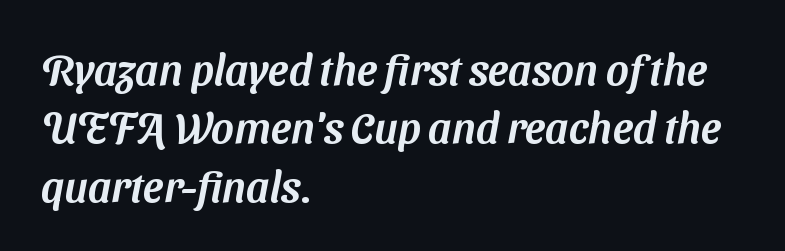
{"serif": "no", "width": "normal", "stroke_contrast": "medium", "x_height": "medium", "monospaced": "no", "underline": "no", "align": "left", "line_spacing": "normal", "line_spacing_ratio": 1.36, "letter_spacing": "normal", "letter_spacing_em": 0.0, "glyph_px": 43}
